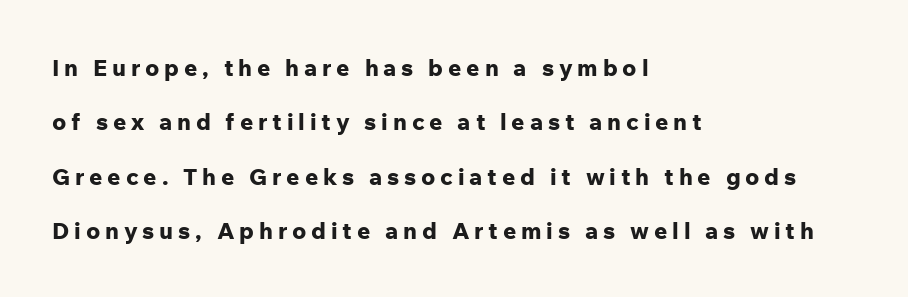
Teacher's note: observe the even left margin — that is flush-left alignment. Does extra space separate the letters? Yes, quite a lot of it. Rule under the text: the space is simply empty. As a designer I'd log this as weight 700, bold. Interline gaps are noticeably wide in this sample.
